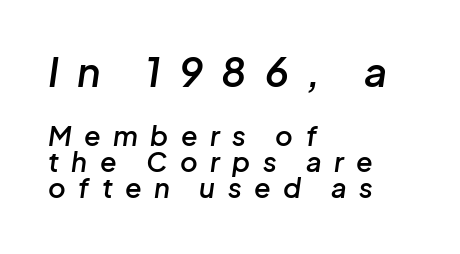
The image shows 40 px semibold type, italic (leaning right); set left-aligned, tight line spacing (0.97x), unusually wide letter spacing (+0.46 em), not underlined; the first (top) block is 1.48x larger; low stroke contrast and a medium x-height.
